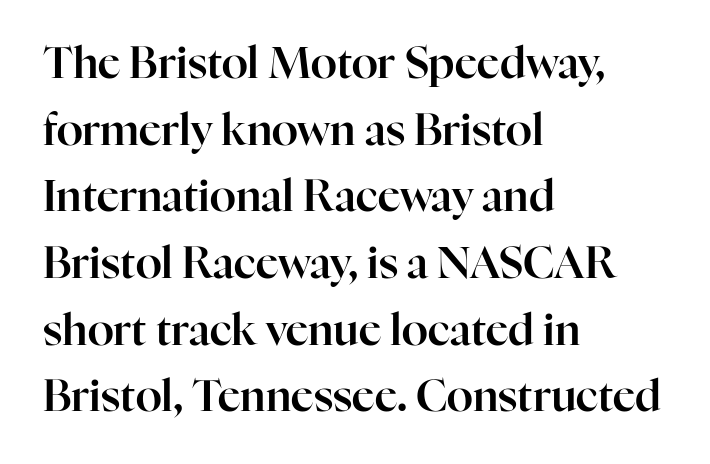
Notice how the stems are strictly vertical — no italics here. Old-style or modern, the face here clearly has serifs. A classic flush-left, rag-right setting is used for this passage. Leading matches the norm, producing a regular column.
